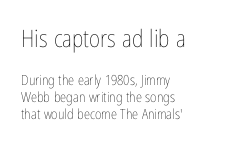
Underlining? Definitely not there. Unbolded letterforms with no extra heft. The face used here is rendered with its standard letterfit. Left-aligned paragraph, ragged on the right. Which chunk is bigger? The first one — the top block dwarfs the bottom. Ascenders rise straight up at ninety degrees.
